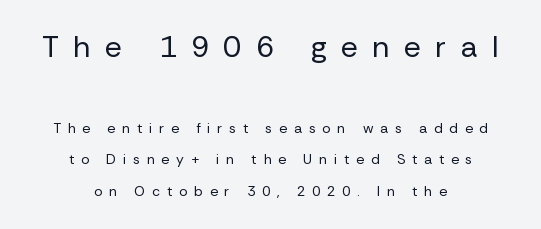
The image shows 30 px regular-weight sans-serif type, upright; set centered, loose line spacing (2.26x), unusually wide letter spacing (+0.48 em), not underlined; the first (top) block is 2.14x larger; low stroke contrast and a medium x-height.
